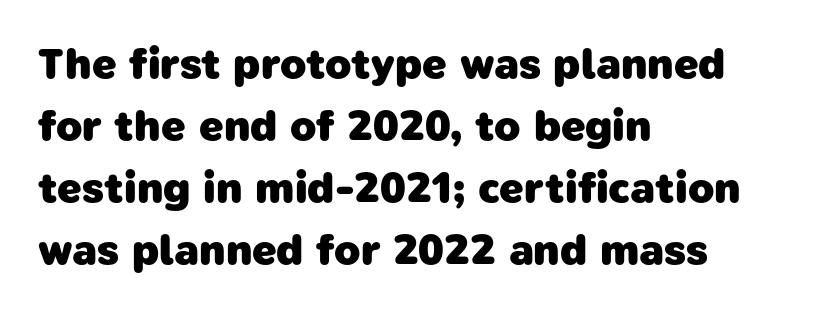
Q: Is the text bold? A: Yes.
Q: Is the typeface a serif or a sans-serif typeface? A: Sans-serif.
Q: Is the text underlined? A: No.
Q: How is the paragraph aligned? A: Left-aligned.
Q: Is the spacing between letters normal or unusually wide? A: Normal.
Q: Is the spacing between lines tight, normal or loose? A: Normal.
Q: Width (condensed, normal, or wide)? A: Normal.
Q: Stroke contrast? A: Low.
Q: x-height? A: Medium.
Q: Monospaced? A: No.
